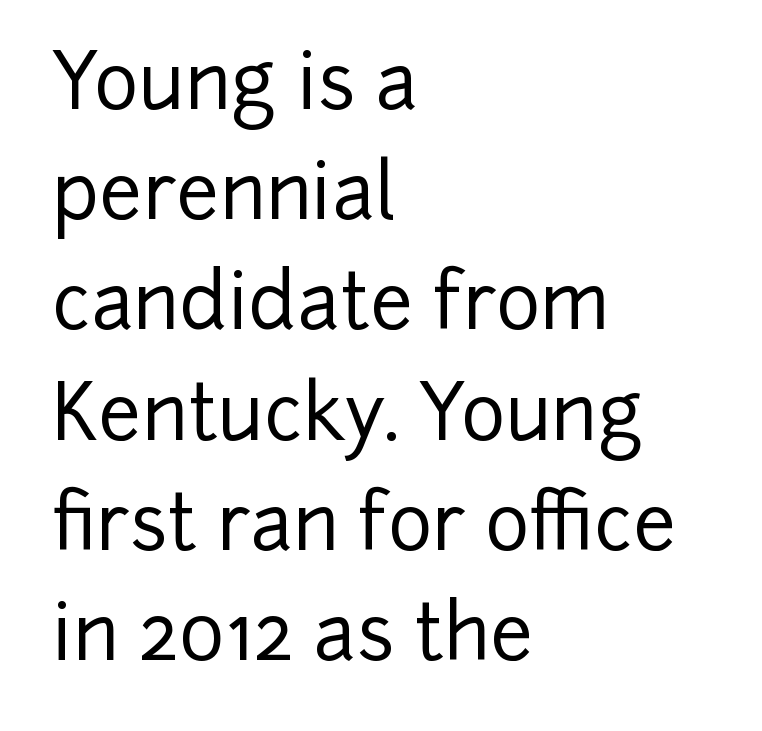
The image shows 76 px sans-serif type, upright; set left-aligned, normal line spacing (1.45x), normal letter spacing, not underlined; low stroke contrast and a medium x-height.
